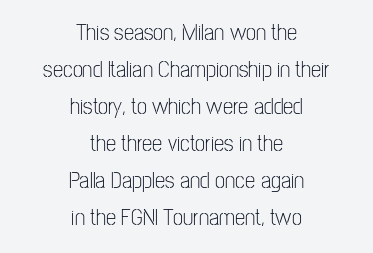
The image shows 23 px text type, upright; set centered, normal line spacing (1.61x), normal letter spacing, not underlined.
